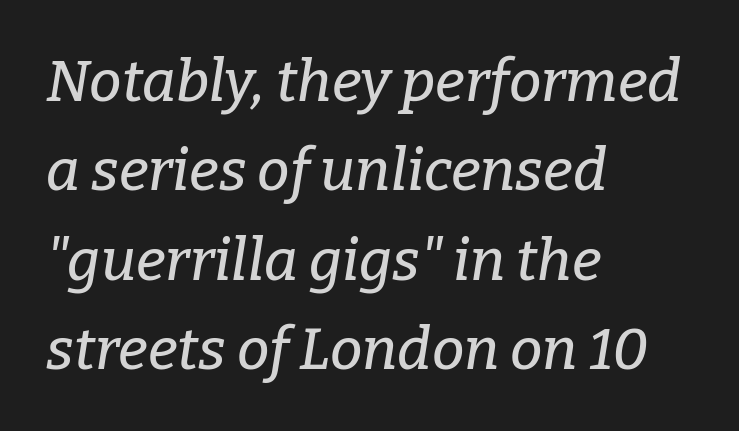
The image shows 58 px serif type, italic (leaning right); set left-aligned, normal line spacing (1.54x), normal letter spacing, not underlined; low stroke contrast and a medium x-height.
